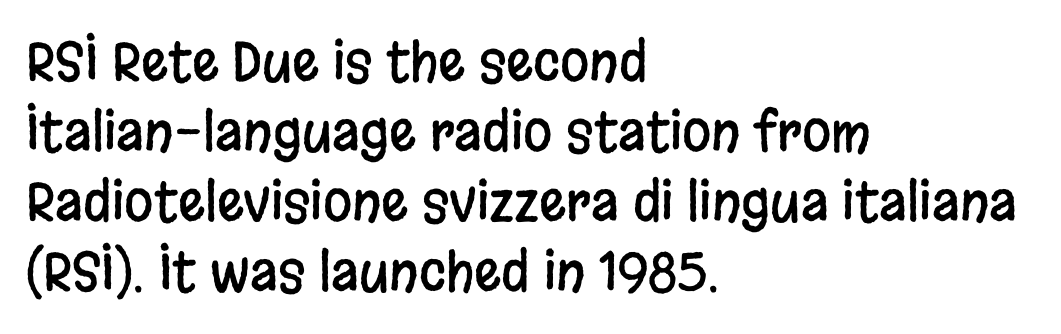
Proportional: the letters do not fall into vertical columns. The foot of each line stays bare and open. Which margin do the lines hug? The left one — the right edge is uneven. Observe the absence of serifs on each vertical stroke in this sample.
